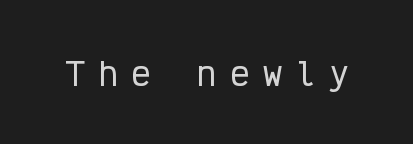
The image shows 32 px condensed sans-serif type, upright, monospaced; set unusually wide letter spacing (+0.43 em), not underlined; low stroke contrast and a medium x-height.
